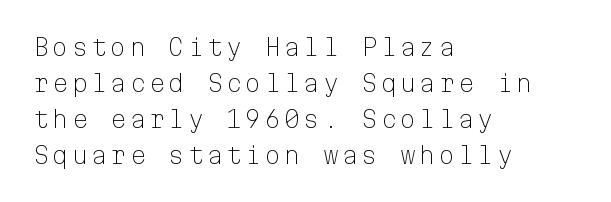
{"italic": "no", "bold": "no", "underline": "no", "align": "left", "line_spacing": "normal", "line_spacing_ratio": 1.56, "glyph_px": 23}
